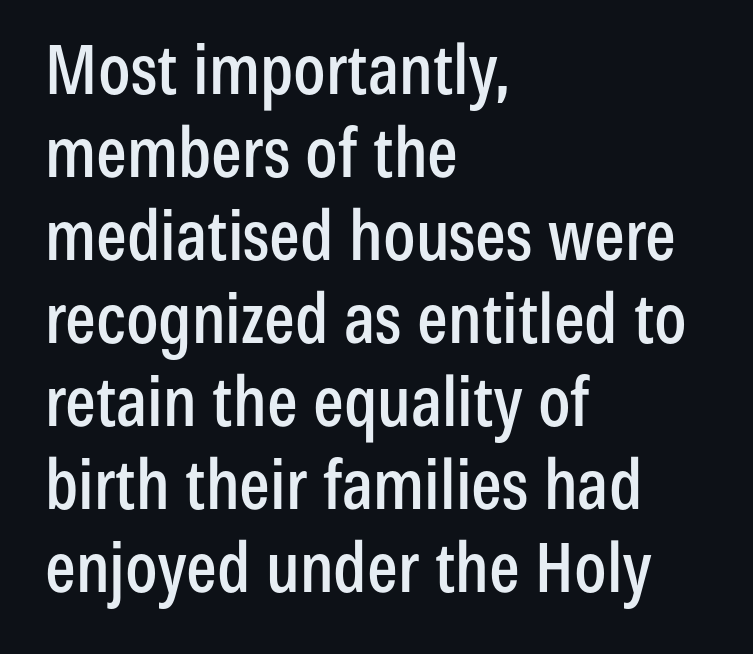
Q: Is the text italic (slanted)? A: No, it is upright.
Q: Is the typeface a serif or a sans-serif typeface? A: Sans-serif.
Q: Is the text underlined? A: No.
Q: How is the paragraph aligned? A: Left-aligned.
Q: Is the spacing between letters normal or unusually wide? A: Normal.
Q: Width (condensed, normal, or wide)? A: Condensed.
Q: Stroke contrast? A: Low.
Q: x-height? A: Medium.
Q: Monospaced? A: No.
